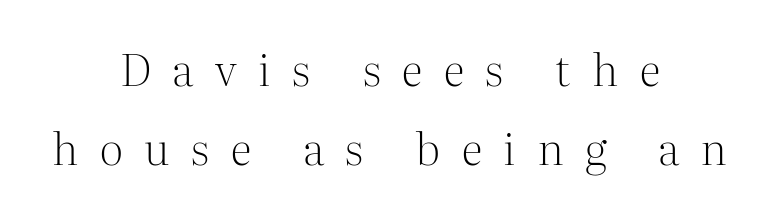
{"serif": "yes", "italic": "no", "bold": "no", "weight": "light", "width": "normal", "stroke_contrast": "medium", "x_height": "medium", "monospaced": "no", "underline": "no", "align": "center", "line_spacing_ratio": 1.8, "letter_spacing": "wide", "letter_spacing_em": 0.49, "glyph_px": 44}
